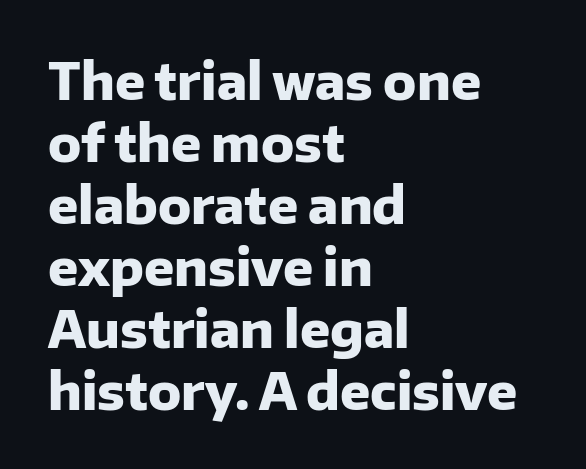
The image shows 50 px heavy sans-serif type, upright; set left-aligned, line spacing 1.24x, normal letter spacing, not underlined; low stroke contrast and a medium x-height.
